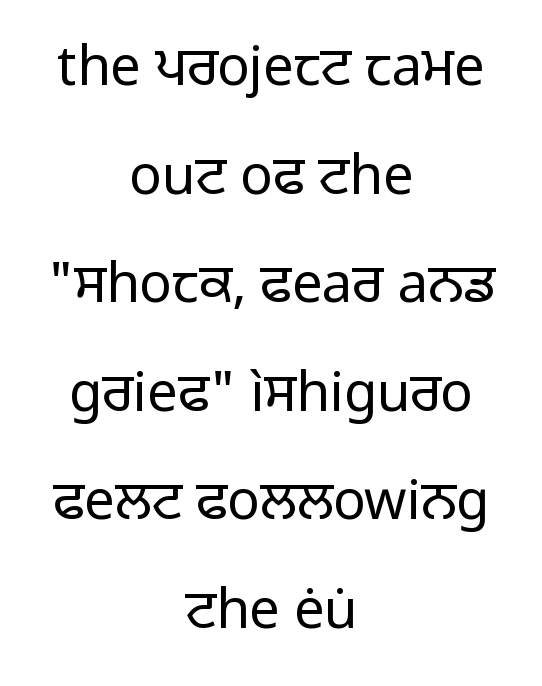
These lines keep a tight, regular rhythm from letter to letter. Both edges are ragged and mirror each other, which tells us the setting is centered. Each row of text sits above clean, open space. Weight: not bold — regular or lighter. In terms of posture, this sample is upright.
